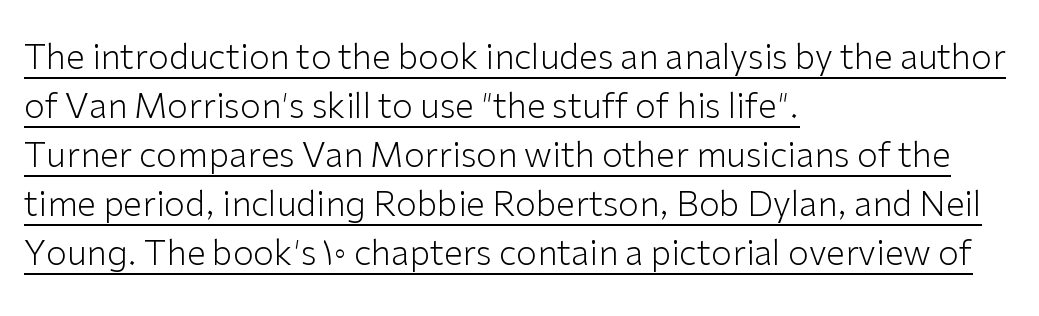
{"serif": "no", "italic": "no", "bold": "no", "weight": "light", "width": "normal", "stroke_contrast": "low", "x_height": "medium", "monospaced": "no", "underline": "yes", "align": "left", "line_spacing": "normal", "line_spacing_ratio": 1.44, "letter_spacing": "normal", "letter_spacing_em": 0.0, "glyph_px": 34}
